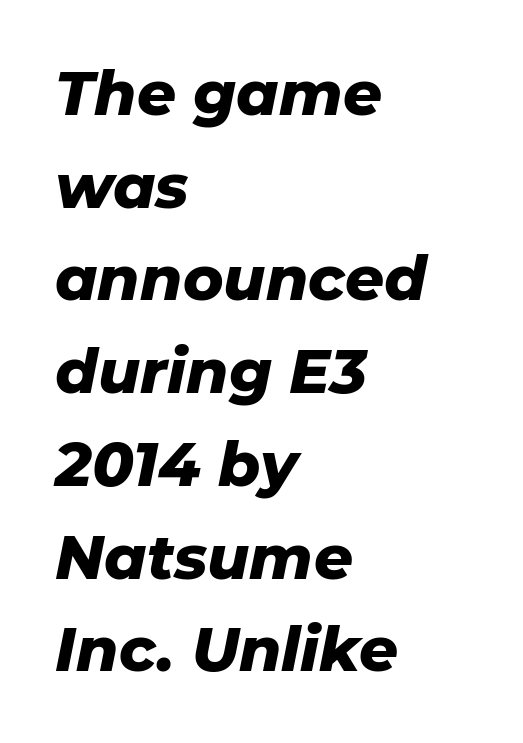
I'd describe the lettering as bold — thick and assertive. Layout note: lines flush left. Is this a fixed-width face? No — the glyphs have proportional, varying widths. Only glyphs here, with clear space below each row.
